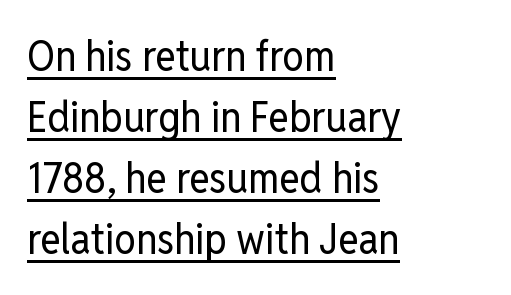
These lines keep a tight, regular rhythm from letter to letter. The passage shown stacks its lines at a standard gap. Layout note: lines flush left. This is sans-serif lettering, the kind often seen on screens and signage. The letters look calm and open, with moderate or lighter stems. The passage shown is typed in a proportional face where columns would drift.
